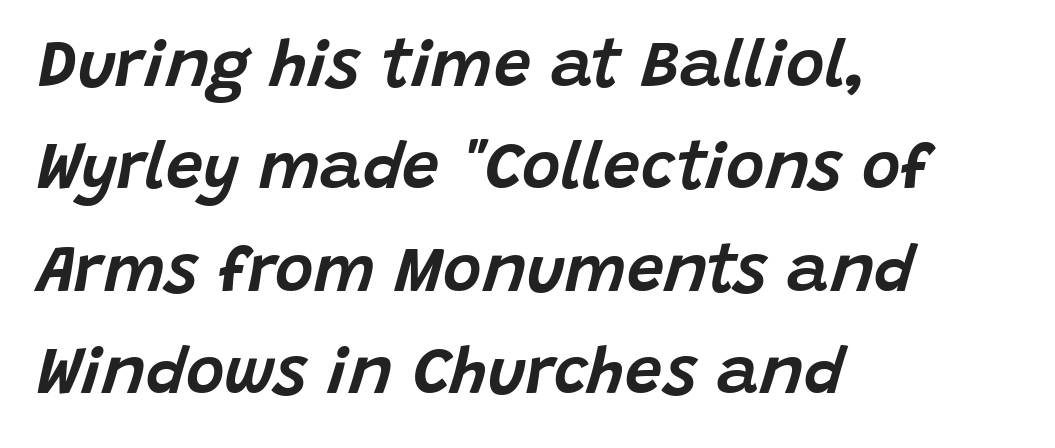
{"italic": "yes", "lean": "right", "slant_degrees": 15, "width": "normal", "stroke_contrast": "low", "x_height": "large", "monospaced": "no", "underline": "no", "align": "left", "line_spacing": "normal", "line_spacing_ratio": 1.55, "letter_spacing": "normal", "letter_spacing_em": 0.0, "glyph_px": 66}
